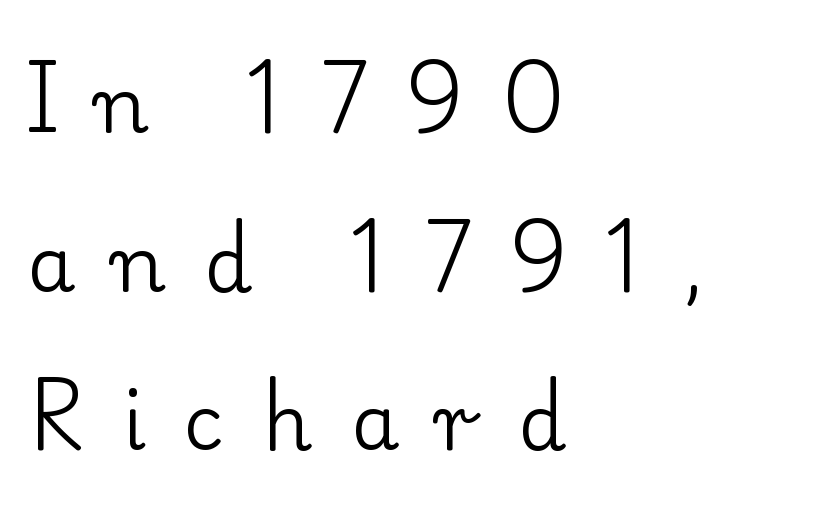
Q: Is the text bold? A: No.
Q: Is the text italic (slanted)? A: No, it is upright.
Q: Is the typeface a serif or a sans-serif typeface? A: Serif.
Q: Is the text underlined? A: No.
Q: How is the paragraph aligned? A: Left-aligned.
Q: Is the spacing between letters normal or unusually wide? A: Unusually wide.
Q: Is the spacing between lines tight, normal or loose? A: Loose.
Q: Width (condensed, normal, or wide)? A: Normal.
Q: Stroke contrast? A: Low.
Q: x-height? A: Small.
Q: Monospaced? A: No.
